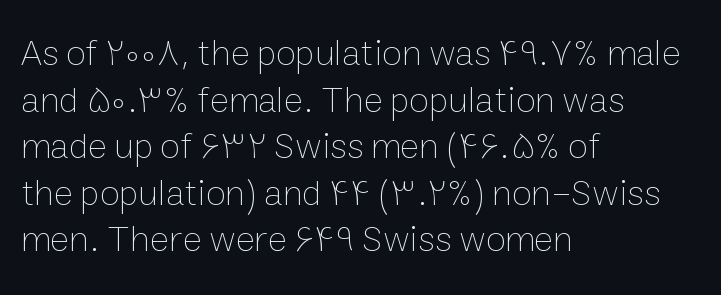
{"italic": "no", "bold": "no", "weight": "thin", "width": "normal", "stroke_contrast": "low", "x_height": "medium", "monospaced": "no", "underline": "no", "align": "left", "line_spacing": "normal", "line_spacing_ratio": 1.26, "letter_spacing": "normal", "letter_spacing_em": 0.0, "glyph_px": 37}
